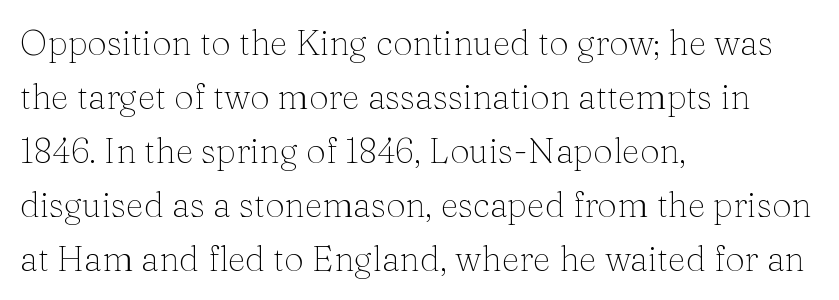
Quick note: not italic, upright. The lines are quadded left. The letters advance in unequal steps, a hallmark of proportional type. Stroke mass is kept to a normal reading level or below. This rendering leaves character spacing at its baseline value.
